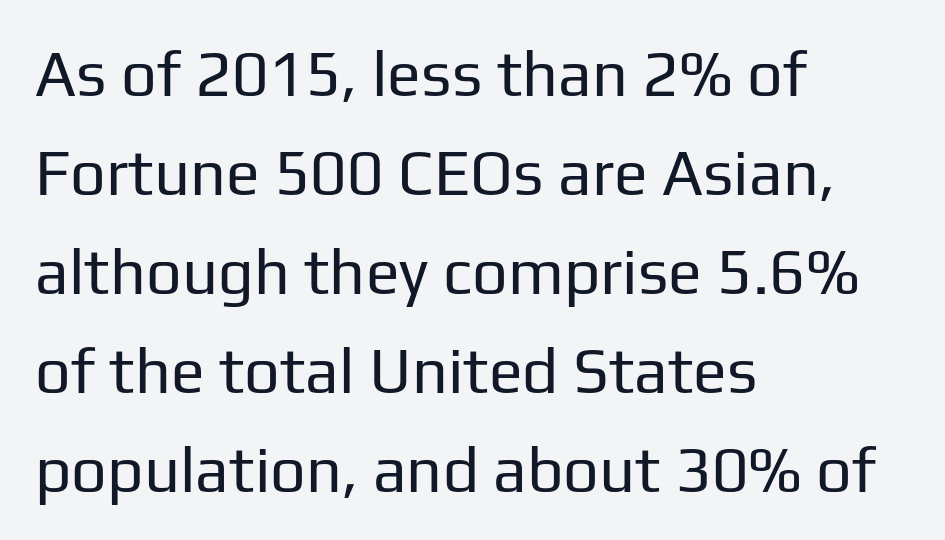
Q: Is the text bold? A: No.
Q: Is the text italic (slanted)? A: No, it is upright.
Q: Is the typeface a serif or a sans-serif typeface? A: Sans-serif.
Q: Is the text underlined? A: No.
Q: How is the paragraph aligned? A: Left-aligned.
Q: Is the spacing between letters normal or unusually wide? A: Normal.
Q: Is the spacing between lines tight, normal or loose? A: Normal.
Q: Width (condensed, normal, or wide)? A: Normal.
Q: Stroke contrast? A: Low.
Q: x-height? A: Medium.
Q: Monospaced? A: No.
